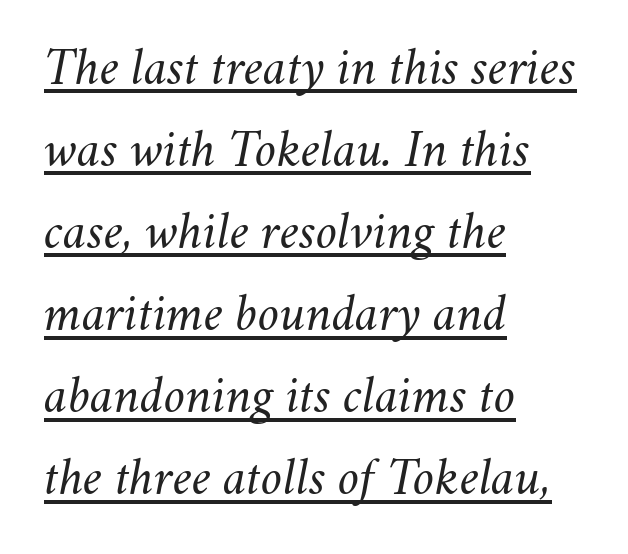
{"italic": "yes", "lean": "right", "slant_degrees": 11, "bold": "no", "weight": "light", "width": "normal", "stroke_contrast": "medium", "x_height": "small", "monospaced": "no", "underline": "yes", "align": "left", "line_spacing": "normal", "line_spacing_ratio": 1.52, "letter_spacing": "normal", "letter_spacing_em": 0.0, "glyph_px": 54}
